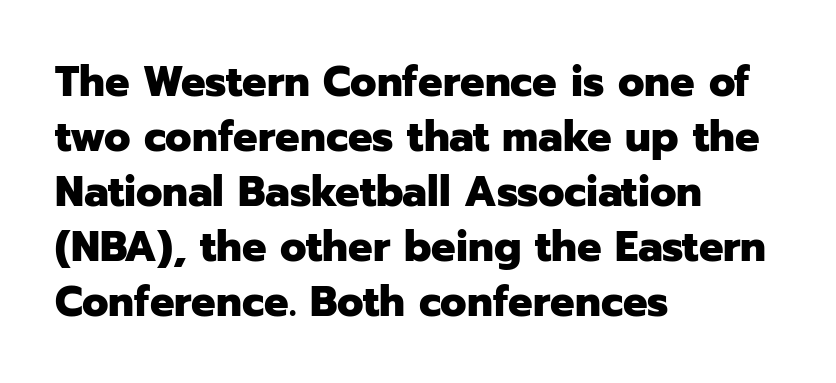
Q: Is the text bold? A: Yes.
Q: Is the text italic (slanted)? A: No, it is upright.
Q: Is the typeface a serif or a sans-serif typeface? A: Sans-serif.
Q: Is the text underlined? A: No.
Q: How is the paragraph aligned? A: Left-aligned.
Q: Is the spacing between letters normal or unusually wide? A: Normal.
Q: Is the spacing between lines tight, normal or loose? A: Normal.
Q: Width (condensed, normal, or wide)? A: Normal.
Q: Stroke contrast? A: Low.
Q: x-height? A: Medium.
Q: Monospaced? A: No.
